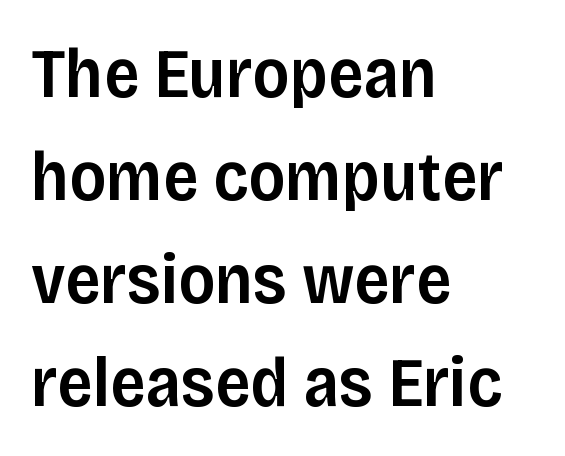
Q: Is the text bold? A: Semi-bold.
Q: Is the text italic (slanted)? A: No, it is upright.
Q: Is the typeface a serif or a sans-serif typeface? A: Sans-serif.
Q: Is the text underlined? A: No.
Q: How is the paragraph aligned? A: Left-aligned.
Q: Is the spacing between letters normal or unusually wide? A: Normal.
Q: Is the spacing between lines tight, normal or loose? A: Normal.
Q: Width (condensed, normal, or wide)? A: Normal.
Q: Stroke contrast? A: Low.
Q: x-height? A: Large.
Q: Monospaced? A: No.
